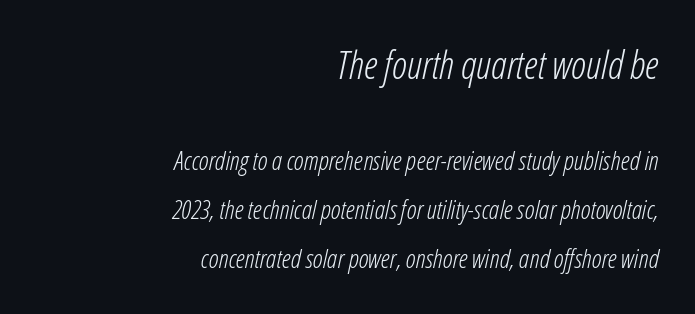
Q: Is the text bold? A: No.
Q: Is the text italic (slanted)? A: Yes, it leans right by about 12 degrees.
Q: Is the text underlined? A: No.
Q: How is the paragraph aligned? A: Right-aligned.
Q: Is the spacing between letters normal or unusually wide? A: Normal.
Q: Which block of text is set in a larger size, the first (top) or the second (bottom)? A: The first (top) one.
Q: Width (condensed, normal, or wide)? A: Condensed.
Q: Stroke contrast? A: Low.
Q: x-height? A: Medium.
Q: Monospaced? A: No.
